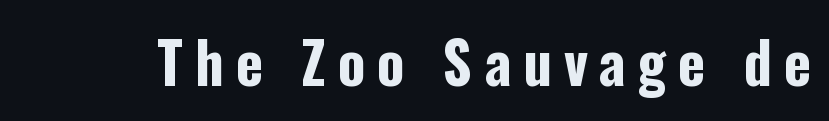
The designer went with a sans here, leaving each stem footless. The letters are bold, with thick, heavy strokes. A roman cut, with each character standing at attention. Quick note: underline off. Letter spacing: wide. Note the varied advance widths — an 'i' is clearly narrower than an 'm'.
